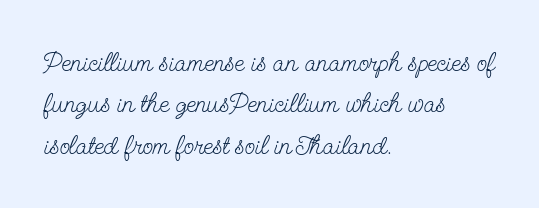
{"bold": "no", "underline": "no", "align": "left", "line_spacing": "normal", "line_spacing_ratio": 1.53, "letter_spacing": "normal", "letter_spacing_em": 0.0, "glyph_px": 27}
